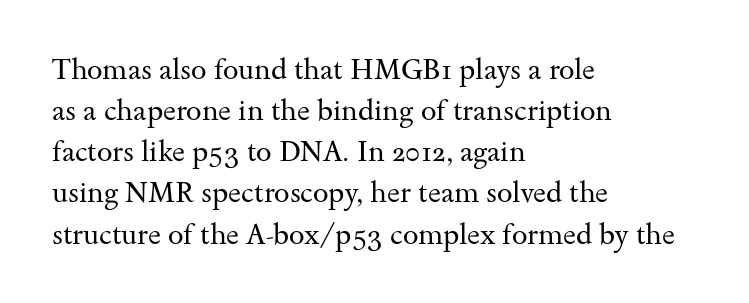
Q: Is the text bold? A: No.
Q: Is the text italic (slanted)? A: No, it is upright.
Q: Is the typeface a serif or a sans-serif typeface? A: Serif.
Q: Is the text underlined? A: No.
Q: How is the paragraph aligned? A: Left-aligned.
Q: Is the spacing between letters normal or unusually wide? A: Normal.
Q: Is the spacing between lines tight, normal or loose? A: Normal.
Q: Width (condensed, normal, or wide)? A: Wide.
Q: Stroke contrast? A: Medium.
Q: x-height? A: Small.
Q: Monospaced? A: No.
